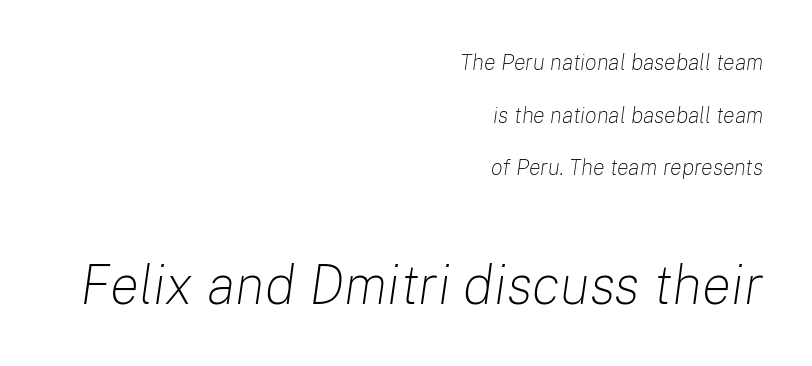
{"italic": "yes", "lean": "right", "slant_degrees": 8, "bold": "no", "weight": "light", "width": "normal", "stroke_contrast": "low", "x_height": "medium", "monospaced": "no", "underline": "no", "align": "right", "line_spacing": "loose", "line_spacing_ratio": 2.39, "letter_spacing": "normal", "letter_spacing_em": 0.0, "larger_block": "second", "size_ratio": 2.5, "glyph_px": 55}
